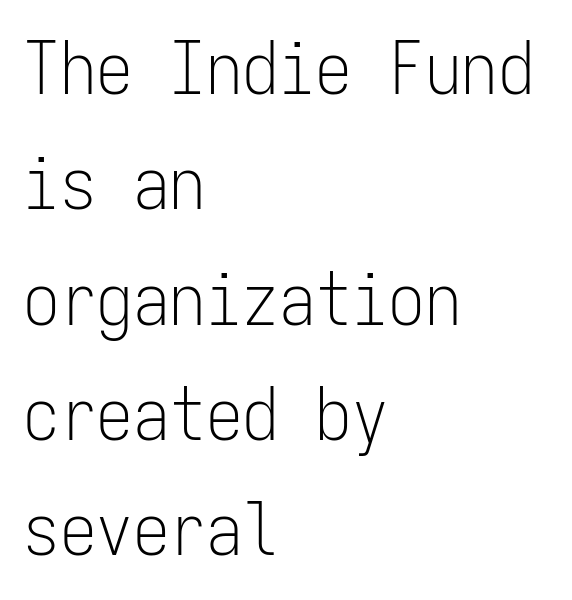
Q: Is the text bold? A: No.
Q: Is the text italic (slanted)? A: No, it is upright.
Q: Is the typeface a serif or a sans-serif typeface? A: Sans-serif.
Q: Is the text underlined? A: No.
Q: How is the paragraph aligned? A: Left-aligned.
Q: Is the spacing between letters normal or unusually wide? A: Normal.
Q: Is the spacing between lines tight, normal or loose? A: Normal.
Q: Width (condensed, normal, or wide)? A: Condensed.
Q: Stroke contrast? A: Low.
Q: x-height? A: Medium.
Q: Monospaced? A: Yes.
